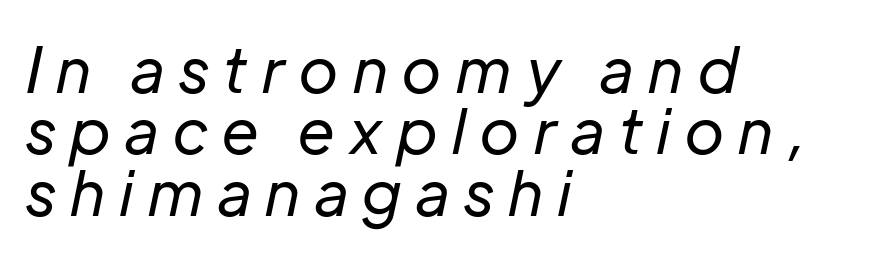
The image shows 62 px regular-weight type, italic (leaning right); set left-aligned, tight line spacing (0.99x), unusually wide letter spacing (+0.24 em), not underlined; low stroke contrast and a medium x-height.
